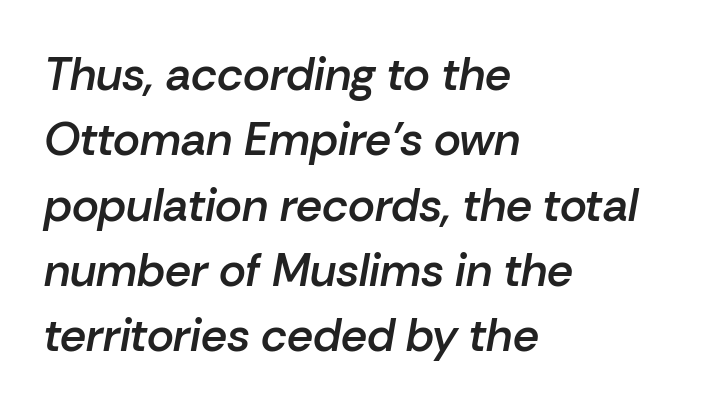
{"italic": "yes", "lean": "right", "slant_degrees": 10, "bold": "semi", "weight": "semibold", "width": "normal", "stroke_contrast": "low", "x_height": "medium", "monospaced": "no", "underline": "no", "align": "left", "line_spacing": "normal", "line_spacing_ratio": 1.42, "letter_spacing": "normal", "letter_spacing_em": 0.0, "glyph_px": 46}
